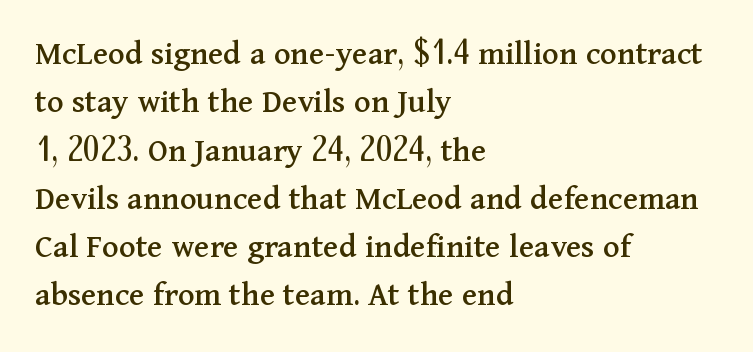
Q: Is the text italic (slanted)? A: No, it is upright.
Q: Is the typeface a serif or a sans-serif typeface? A: Serif.
Q: Is the text underlined? A: No.
Q: How is the paragraph aligned? A: Left-aligned.
Q: Is the spacing between letters normal or unusually wide? A: Normal.
Q: Is the spacing between lines tight, normal or loose? A: Normal.
Q: Width (condensed, normal, or wide)? A: Normal.
Q: Stroke contrast? A: Medium.
Q: x-height? A: Medium.
Q: Monospaced? A: No.
